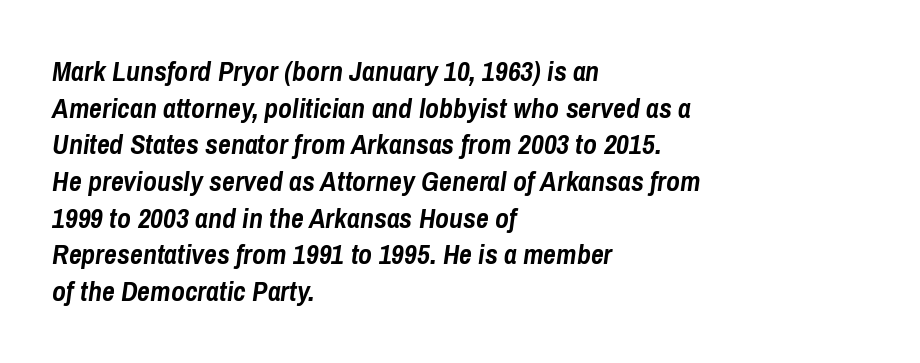
The image shows 28 px semibold, condensed type, italic (leaning right); set left-aligned, normal line spacing (1.31x), normal letter spacing, not underlined; low stroke contrast and a medium x-height.
